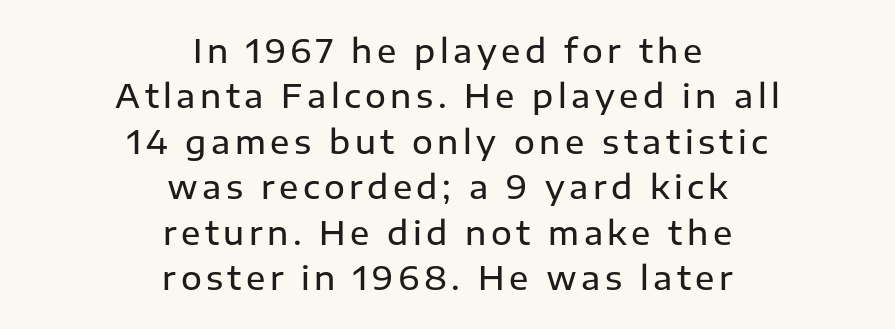
Line starts and ends both wander, symmetrically. These lines are rendered in a variable-pitch font. Is this a sans? Yes — the strokes have no serifs. Glance below the letters and you will spot only blank space. Stems and bowls a touch heavier than normal — semibold. If you measured baseline to baseline, you'd find a middling distance.
